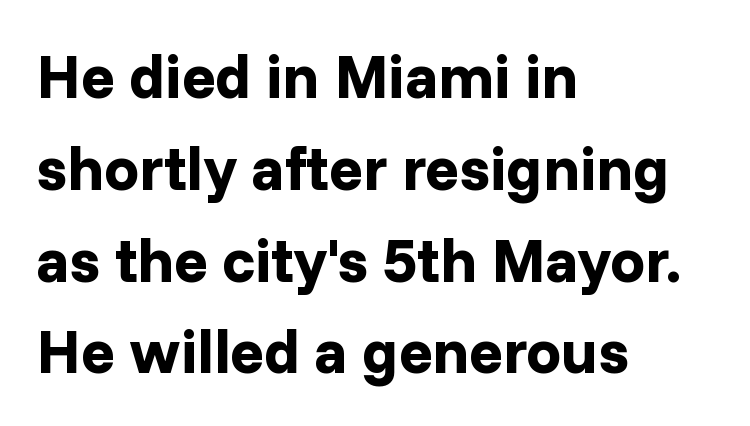
{"serif": "no", "italic": "no", "bold": "yes", "weight": "bold", "width": "normal", "stroke_contrast": "low", "x_height": "medium", "monospaced": "no", "underline": "no", "align": "left", "line_spacing": "normal", "line_spacing_ratio": 1.48, "letter_spacing": "normal", "letter_spacing_em": 0.0, "glyph_px": 62}
